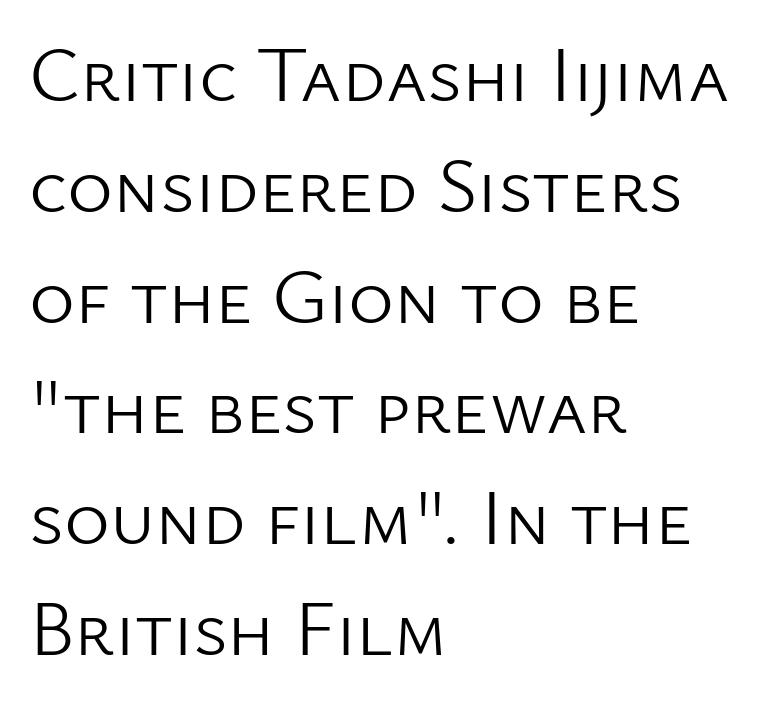
This is the regular roman posture of the typeface. The baseline area is clear. On a weight scale, this lands at 450 or below. Serifs: no, the terminals of the letterforms are clean. Compared with typical paragraphs, the rows here are spaced about the same. Horizontal alignment here is leftward, the default for most running prose.
